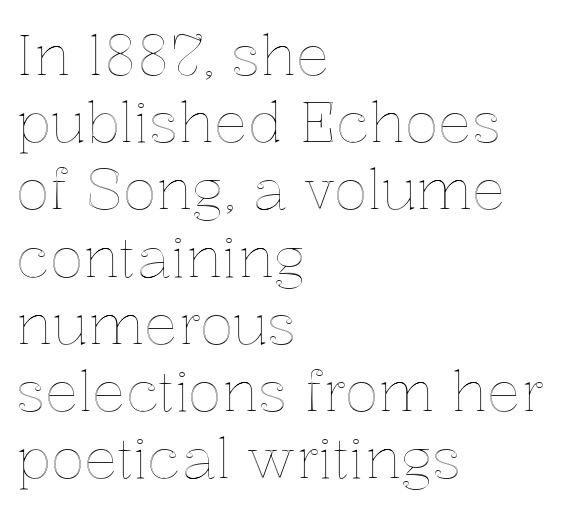
The image shows 56 px text type, upright; set left-aligned, line spacing 1.2x, normal letter spacing, not underlined; a medium x-height.
